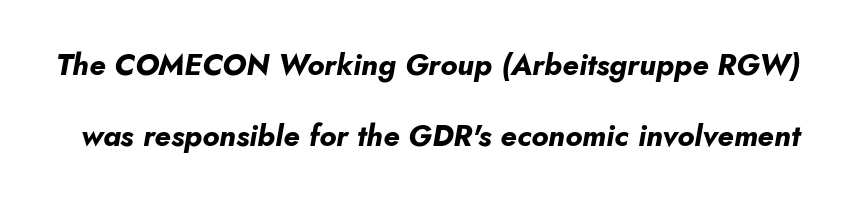
{"italic": "yes", "lean": "right", "slant_degrees": 10, "bold": "yes", "weight": "bold", "width": "normal", "stroke_contrast": "low", "x_height": "small", "monospaced": "no", "underline": "no", "line_spacing": "loose", "line_spacing_ratio": 2.36, "letter_spacing": "normal", "letter_spacing_em": 0.0, "glyph_px": 30}
